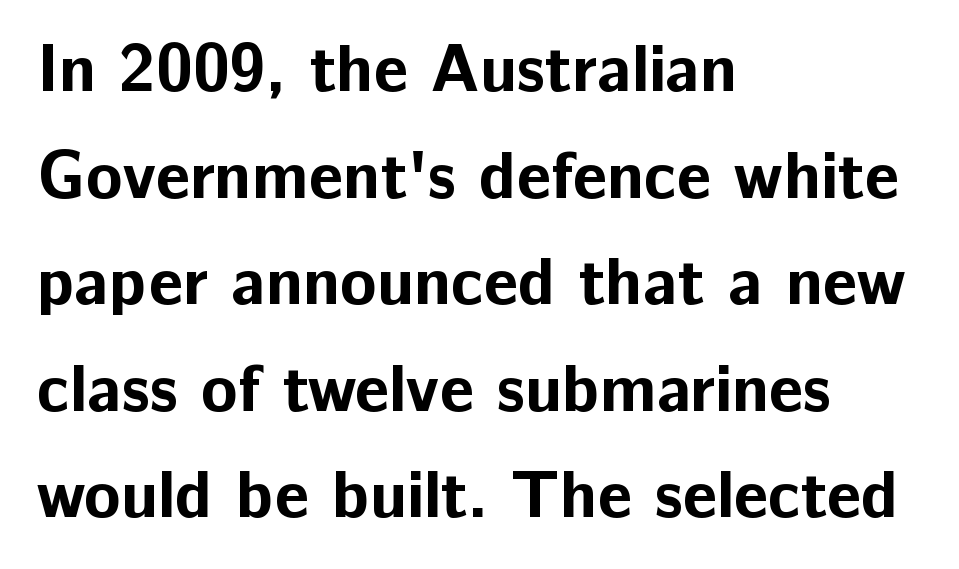
Do the characters align in a grid? No, the font is proportional. The face used here has the dense, thick strokes of a bold. The passage shown stacks its lines at a standard gap. This sample uses an upright cut, with every glyph sitting square on the baseline. Teacher's note: observe the even left margin — that is flush-left alignment.
